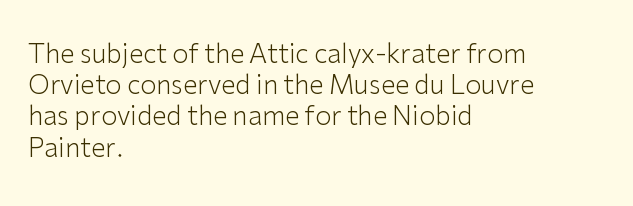
Q: Is the text bold? A: No.
Q: Is the text italic (slanted)? A: No, it is upright.
Q: Is the text underlined? A: No.
Q: How is the paragraph aligned? A: Left-aligned.
Q: Is the spacing between letters normal or unusually wide? A: Normal.
